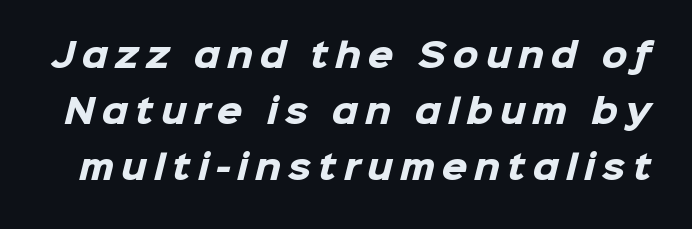
{"serif": "no", "bold": "yes", "weight": "heavy", "width": "normal", "stroke_contrast": "low", "x_height": "medium", "monospaced": "no", "underline": "no", "line_spacing": "normal", "line_spacing_ratio": 1.7, "letter_spacing": "wide", "letter_spacing_em": 0.21, "glyph_px": 33}
